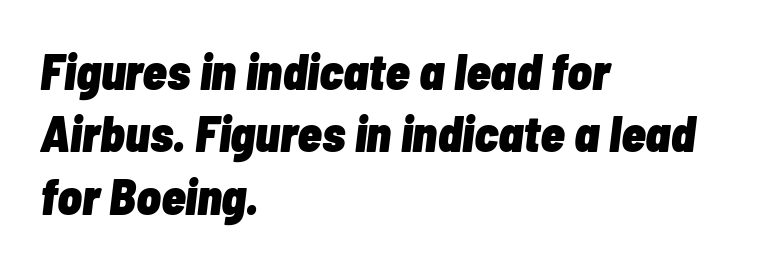
Q: Is the text bold? A: Yes.
Q: Is the text italic (slanted)? A: Yes, it leans right by about 7 degrees.
Q: Is the text underlined? A: No.
Q: How is the paragraph aligned? A: Left-aligned.
Q: Is the spacing between letters normal or unusually wide? A: Normal.
Q: Is the spacing between lines tight, normal or loose? A: Normal.
Q: Width (condensed, normal, or wide)? A: Condensed.
Q: Stroke contrast? A: Low.
Q: x-height? A: Medium.
Q: Monospaced? A: No.
